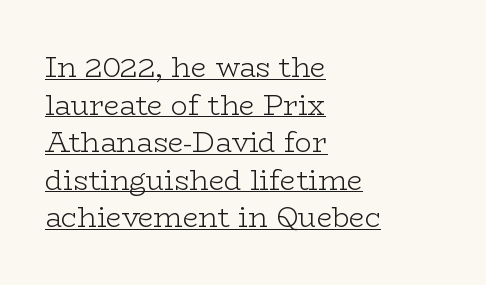
Q: Is the text bold? A: No.
Q: Is the text italic (slanted)? A: No, it is upright.
Q: Is the typeface a serif or a sans-serif typeface? A: Serif.
Q: Is the text underlined? A: Yes.
Q: How is the paragraph aligned? A: Left-aligned.
Q: Is the spacing between letters normal or unusually wide? A: Normal.
Q: Is the spacing between lines tight, normal or loose? A: Normal.
Q: Width (condensed, normal, or wide)? A: Wide.
Q: Stroke contrast? A: Low.
Q: x-height? A: Medium.
Q: Monospaced? A: No.
